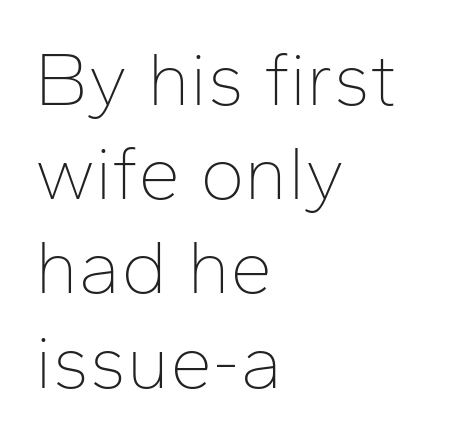
The image shows 76 px thin sans-serif type, upright; set left-aligned, line spacing 1.24x, normal letter spacing, not underlined; low stroke contrast and a medium x-height.
